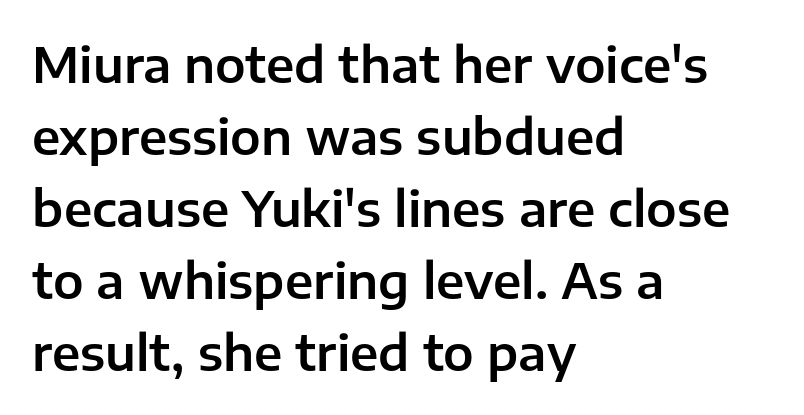
The image shows 49 px sans-serif type, upright; set left-aligned, normal line spacing (1.47x), normal letter spacing, not underlined; low stroke contrast and a medium x-height.
